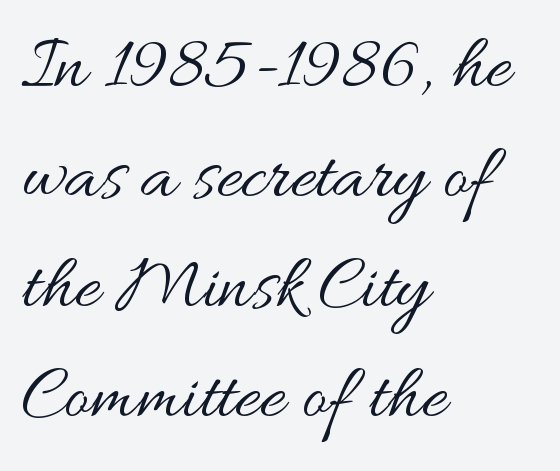
The text block is weighted toward the left margin, trailing off unevenly rightward. Compared with typical paragraphs, the rows here are spaced about the same. Character widths vary here, with narrow letters taking less room than wide ones.
